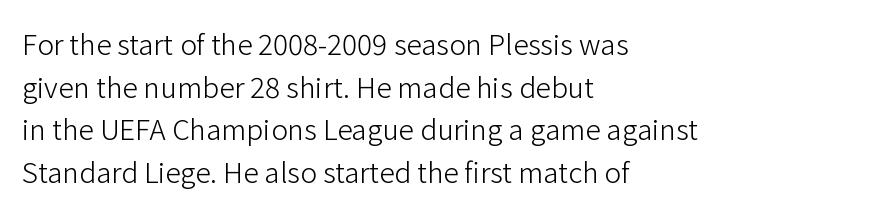
{"serif": "no", "italic": "no", "bold": "no", "weight": "light", "width": "normal", "stroke_contrast": "low", "x_height": "medium", "monospaced": "no", "underline": "no", "align": "left", "line_spacing": "normal", "line_spacing_ratio": 1.52, "letter_spacing": "normal", "letter_spacing_em": 0.0, "glyph_px": 28}
